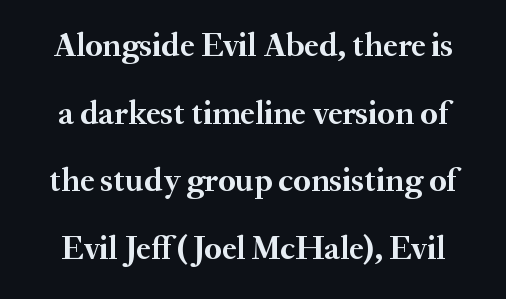
Q: Is the text bold? A: Yes.
Q: Is the text italic (slanted)? A: No, it is upright.
Q: Is the typeface a serif or a sans-serif typeface? A: Serif.
Q: Is the text underlined? A: No.
Q: Is the spacing between letters normal or unusually wide? A: Normal.
Q: Is the spacing between lines tight, normal or loose? A: Loose.
Q: Width (condensed, normal, or wide)? A: Normal.
Q: Stroke contrast? A: Medium.
Q: x-height? A: Small.
Q: Monospaced? A: No.
